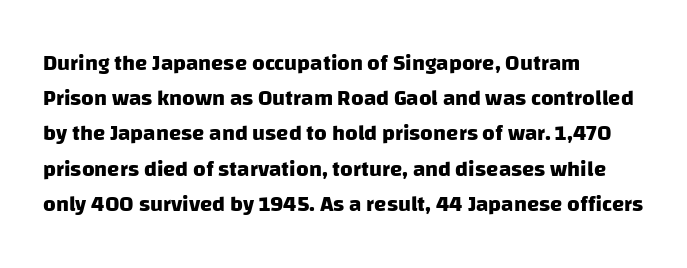
The image shows 22 px bold type; set left-aligned, normal line spacing (1.6x), normal letter spacing, not underlined.
